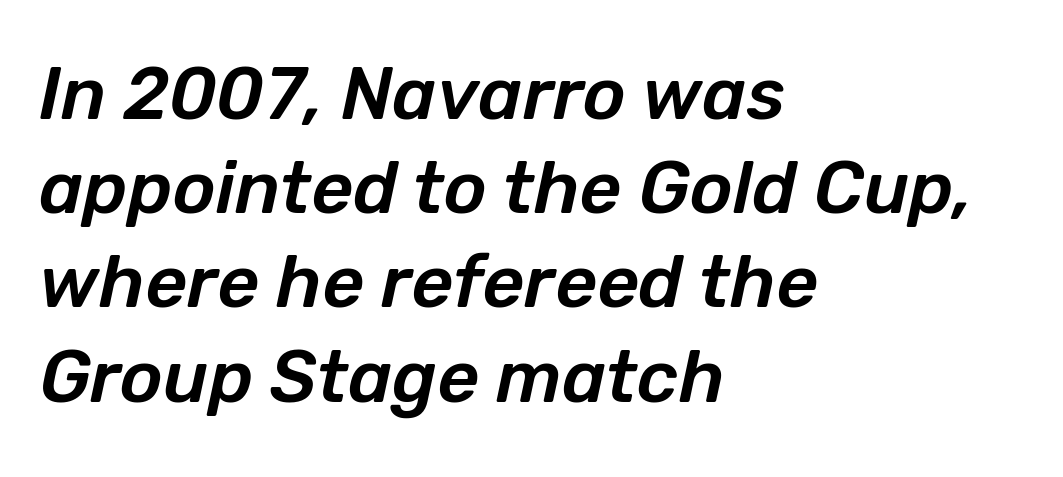
Q: Is the text italic (slanted)? A: Yes, it leans right by about 12 degrees.
Q: Is the text underlined? A: No.
Q: How is the paragraph aligned? A: Left-aligned.
Q: Is the spacing between letters normal or unusually wide? A: Normal.
Q: Is the spacing between lines tight, normal or loose? A: Normal.
Q: Width (condensed, normal, or wide)? A: Normal.
Q: Stroke contrast? A: Low.
Q: x-height? A: Medium.
Q: Monospaced? A: No.
